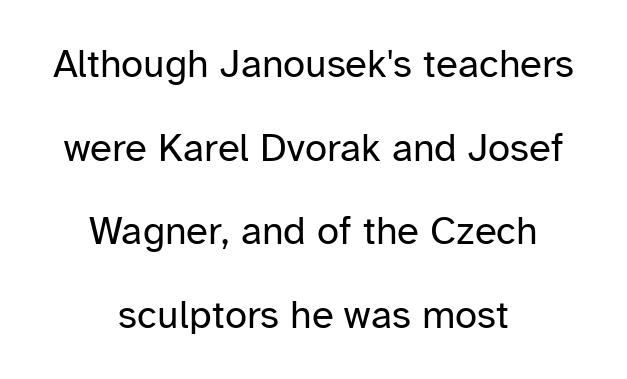
{"serif": "no", "italic": "no", "bold": "no", "weight": "regular", "width": "normal", "stroke_contrast": "low", "x_height": "medium", "monospaced": "no", "underline": "no", "align": "center", "line_spacing": "loose", "line_spacing_ratio": 2.09, "letter_spacing": "normal", "letter_spacing_em": 0.0, "glyph_px": 40}
